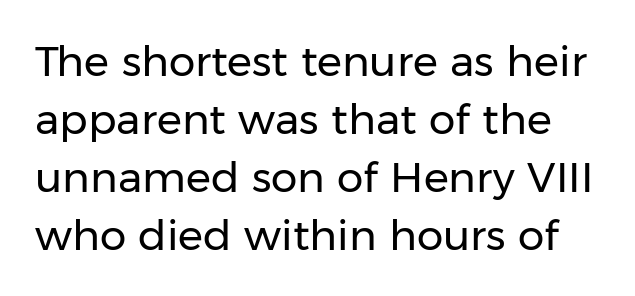
Q: Is the text bold? A: No.
Q: Is the text italic (slanted)? A: No, it is upright.
Q: Is the typeface a serif or a sans-serif typeface? A: Sans-serif.
Q: Is the text underlined? A: No.
Q: Is the spacing between letters normal or unusually wide? A: Normal.
Q: Is the spacing between lines tight, normal or loose? A: Normal.
Q: Width (condensed, normal, or wide)? A: Normal.
Q: Stroke contrast? A: Low.
Q: x-height? A: Medium.
Q: Monospaced? A: No.
